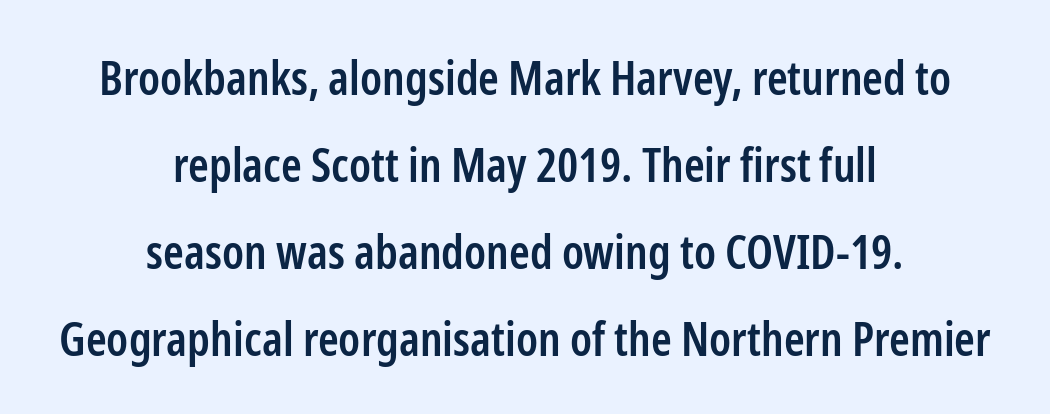
The image shows 47 px semibold, condensed sans-serif type, upright; set centered, line spacing 1.85x, normal letter spacing, not underlined; low stroke contrast and a medium x-height.
